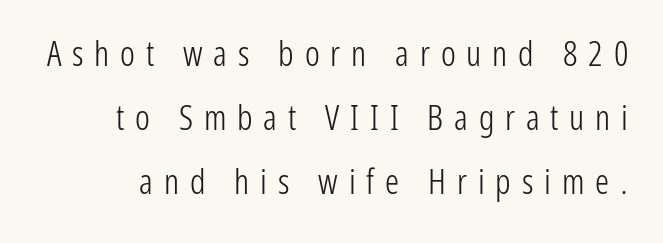
The image shows 35 px light, condensed sans-serif type, upright; set line spacing 1.83x, unusually wide letter spacing (+0.31 em), not underlined; low stroke contrast and a medium x-height.
